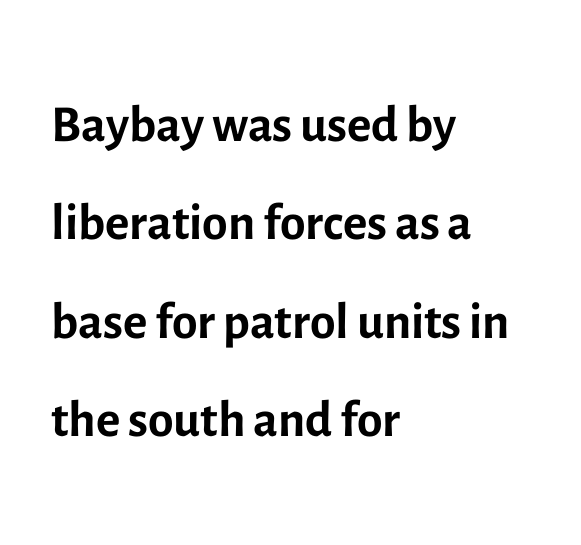
The image shows 74 px regular-weight sans-serif type, upright; set left-aligned, normal line spacing (1.33x), normal letter spacing, not underlined; a medium x-height.
